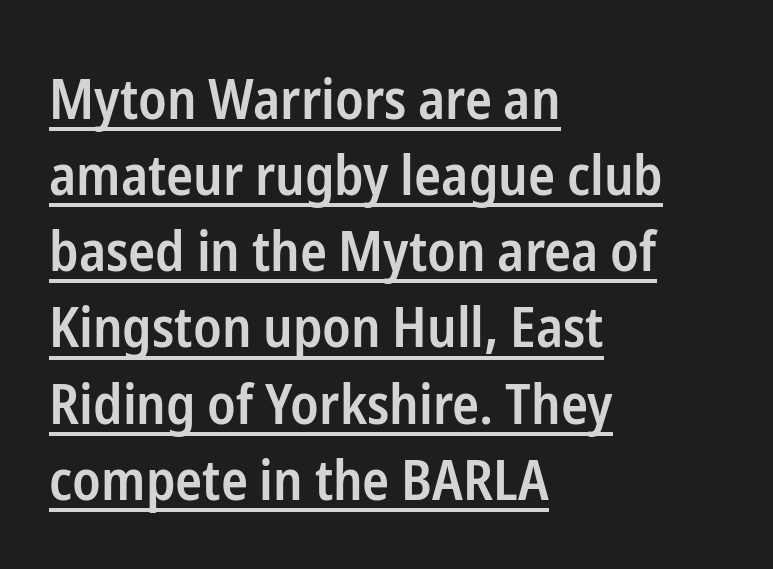
The image shows 56 px semibold, condensed sans-serif type, upright; set left-aligned, normal line spacing (1.36x), normal letter spacing, underlined; low stroke contrast and a medium x-height.
